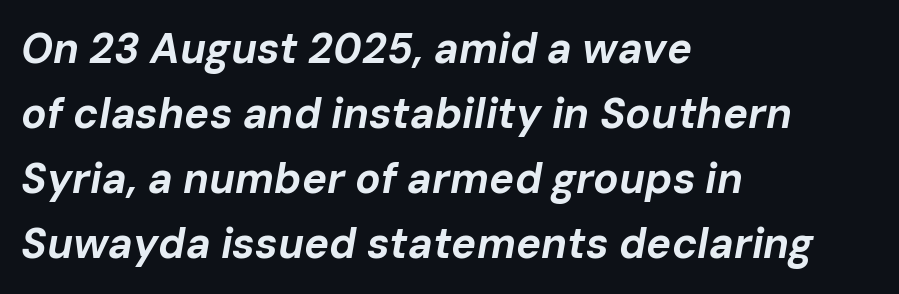
These words are printed bold, with thick strokes throughout. Left-aligned paragraph, ragged on the right. The line-height multiplier appears to be the usual default. Looks like regular typesetting: each glyph gets only the width it needs. Words appear dense and cohesive because spacing is normal. Looking at the ascenders, they clearly lean.
